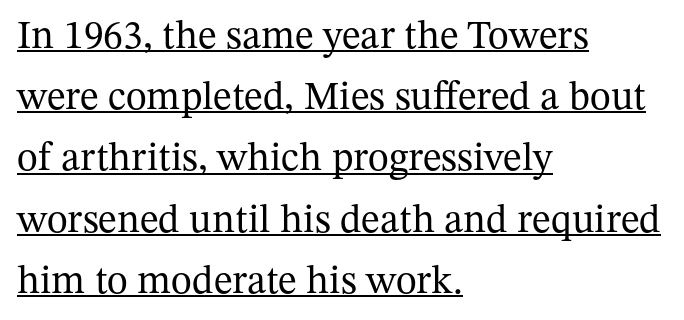
{"serif": "yes", "italic": "no", "bold": "no", "weight": "regular", "width": "normal", "stroke_contrast": "medium", "x_height": "medium", "monospaced": "no", "underline": "yes", "align": "left", "line_spacing": "normal", "line_spacing_ratio": 1.53, "letter_spacing": "normal", "letter_spacing_em": 0.0, "glyph_px": 40}
